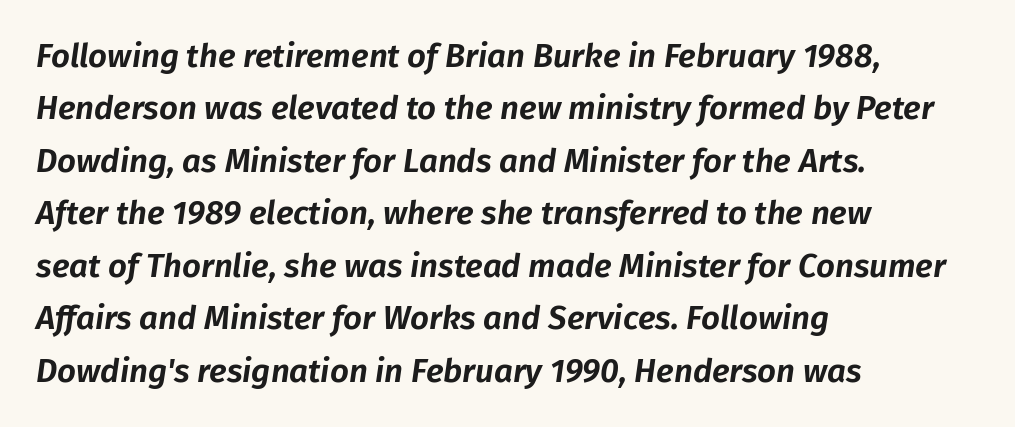
The setting favours the left margin, as ordinary paragraphs usually do. The space between consecutive lines is moderate. Beneath every word, the page is bare. Is the type slanted? Yes — the strokes lean at a clear angle.
